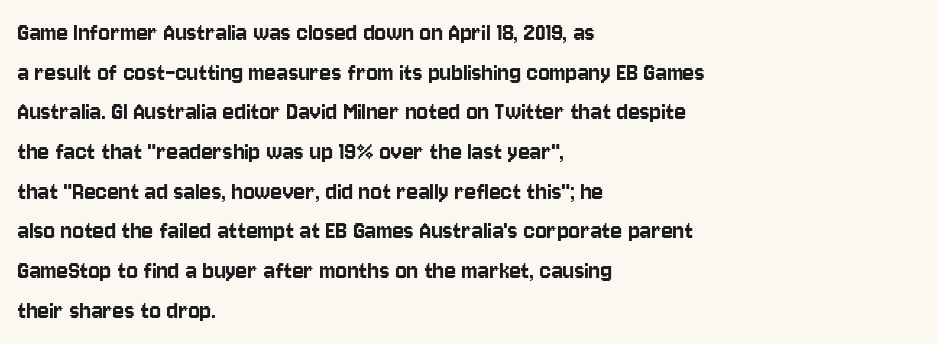
{"italic": "no", "underline": "no", "align": "left", "line_spacing": "normal", "line_spacing_ratio": 1.47, "letter_spacing": "normal", "letter_spacing_em": 0.0, "glyph_px": 27}
